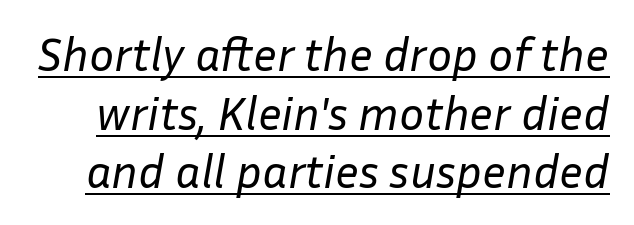
The image shows 47 px regular-weight type, italic (leaning right); set normal line spacing (1.25x), normal letter spacing, underlined; low stroke contrast and a medium x-height.
